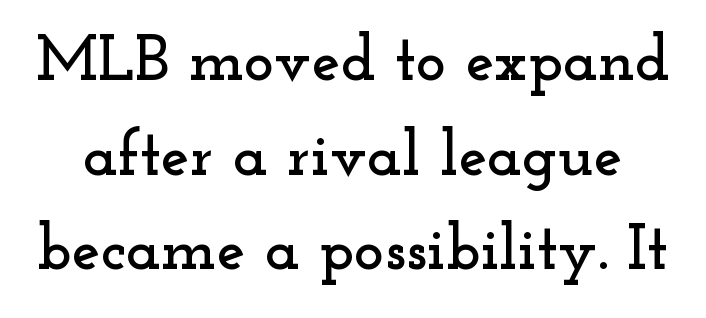
Letters rest on an invisible, unmarked baseline. You can tell it's not italic because the verticals are truly vertical. Inter-character spacing is left at the font's built-in metrics. The face used here is seriffed, in the tradition of book romans. Think of a printed novel: that variable character pitch is what you see here. The lines sit at an ordinary, default distance from one another.
